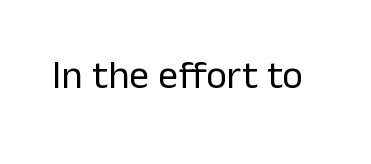
{"serif": "no", "italic": "no", "bold": "no", "weight": "regular", "width": "normal", "stroke_contrast": "low", "x_height": "medium", "monospaced": "no", "underline": "no", "letter_spacing": "normal", "letter_spacing_em": 0.0, "glyph_px": 40}
